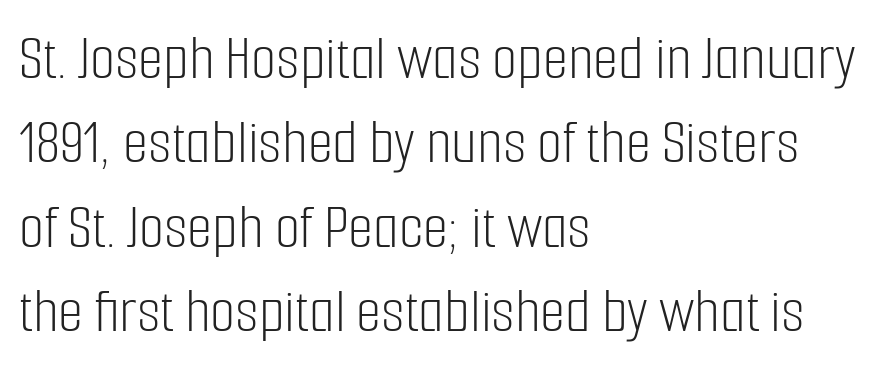
{"serif": "no", "italic": "no", "bold": "no", "weight": "light", "width": "condensed", "stroke_contrast": "low", "x_height": "medium", "monospaced": "no", "underline": "no", "align": "left", "line_spacing": "normal", "line_spacing_ratio": 1.3, "letter_spacing": "normal", "letter_spacing_em": 0.0, "glyph_px": 65}
